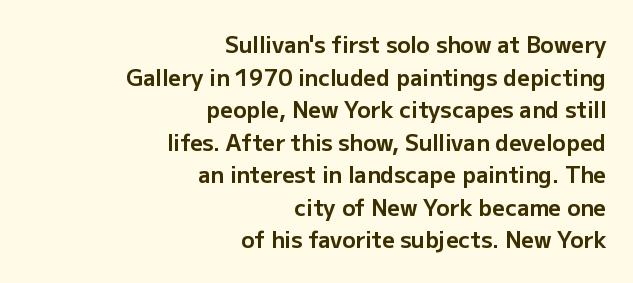
The image shows 22 px bold type, upright; set right-aligned, normal line spacing (1.48x), normal letter spacing, not underlined.
